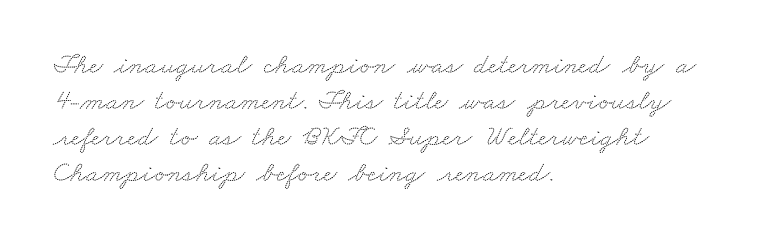
{"serif": "yes", "width": "wide", "stroke_contrast": "medium", "x_height": "small", "monospaced": "no", "underline": "no", "align": "left", "line_spacing_ratio": 1.24, "letter_spacing": "normal", "letter_spacing_em": 0.0, "glyph_px": 29}
